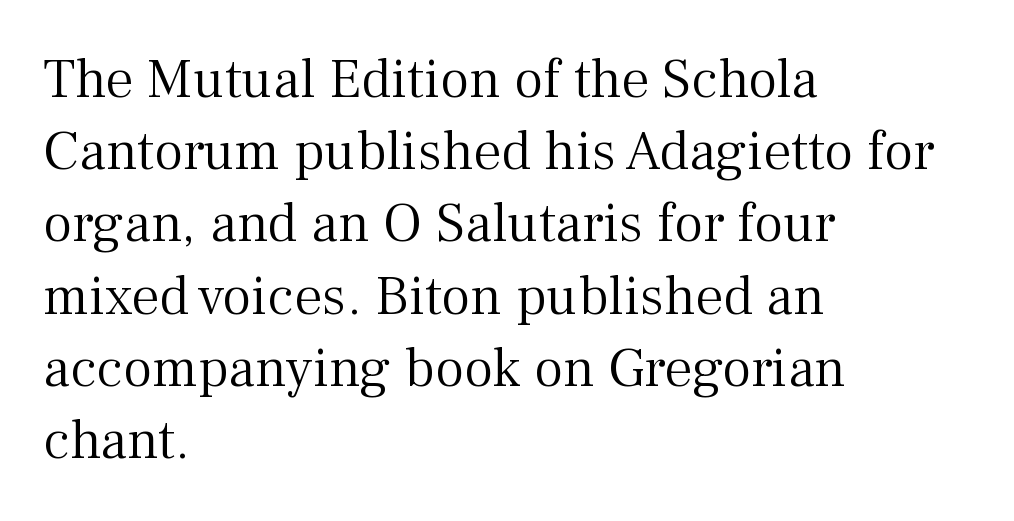
The zone under the glyphs is completely vacant. A quiet, ordinary-to-light weight characterises the typeface. Caption: multi-line text, flush left, ragged right. Rendered with straight, roman letterforms. Rows of type keep a routine distance in the vertical direction.
